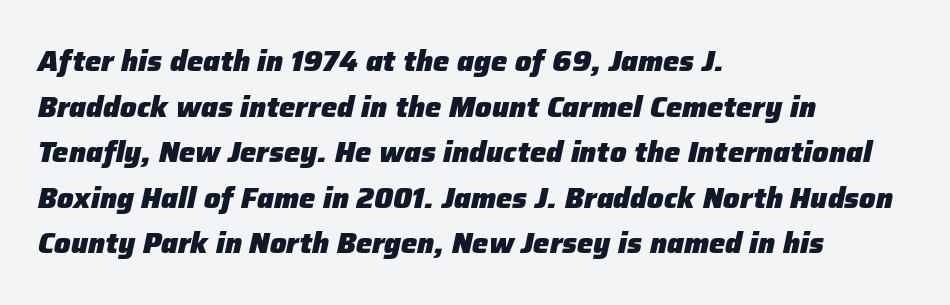
The image shows 29 px heavy type, italic (leaning right); set left-aligned, normal line spacing (1.57x), normal letter spacing, not underlined; low stroke contrast and a medium x-height.
